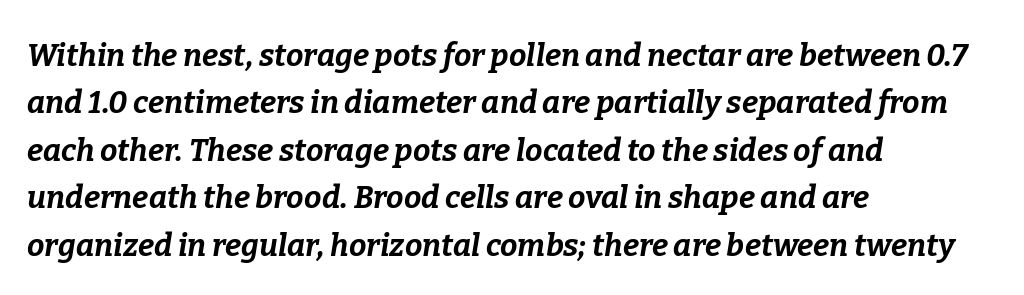
{"italic": "yes", "lean": "right", "slant_degrees": 9, "bold": "yes", "weight": "bold", "width": "normal", "stroke_contrast": "low", "x_height": "medium", "monospaced": "no", "underline": "no", "align": "left", "line_spacing": "normal", "line_spacing_ratio": 1.53, "letter_spacing": "normal", "letter_spacing_em": 0.0, "glyph_px": 31}
